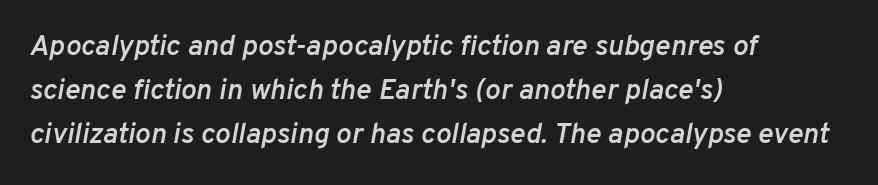
{"italic": "yes", "lean": "right", "slant_degrees": 10, "bold": "semi", "weight": "semibold", "width": "normal", "stroke_contrast": "low", "x_height": "medium", "monospaced": "no", "underline": "no", "align": "left", "line_spacing": "normal", "line_spacing_ratio": 1.52, "letter_spacing": "normal", "letter_spacing_em": 0.0, "glyph_px": 29}
